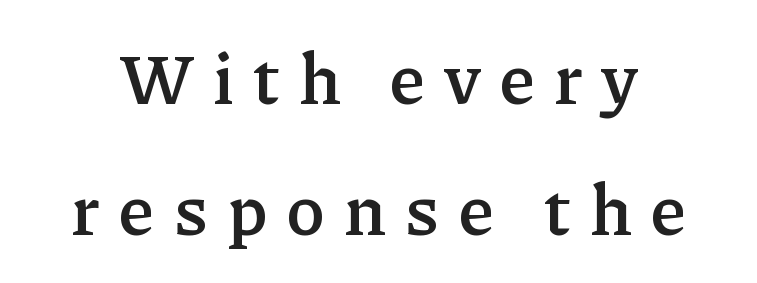
{"serif": "yes", "italic": "no", "bold": "semi", "weight": "semibold", "width": "normal", "stroke_contrast": "low", "x_height": "medium", "monospaced": "no", "underline": "no", "line_spacing_ratio": 1.82, "letter_spacing": "wide", "letter_spacing_em": 0.27, "glyph_px": 72}
